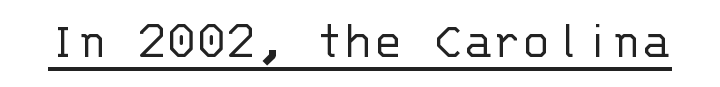
The image shows 55 px light sans-serif type, upright, monospaced; set normal letter spacing, underlined; low stroke contrast and a large x-height.
